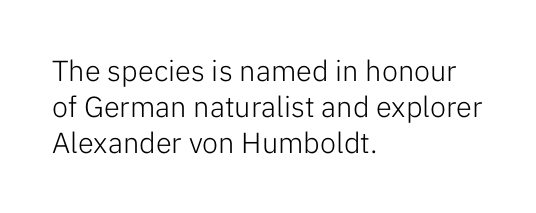
The space beneath each line is pristine and unruled. Between one letter and the next there's only the usual sliver of space. Casual observation: everything's shoved over to the left. Each new line begins a customary step beneath the previous one.
